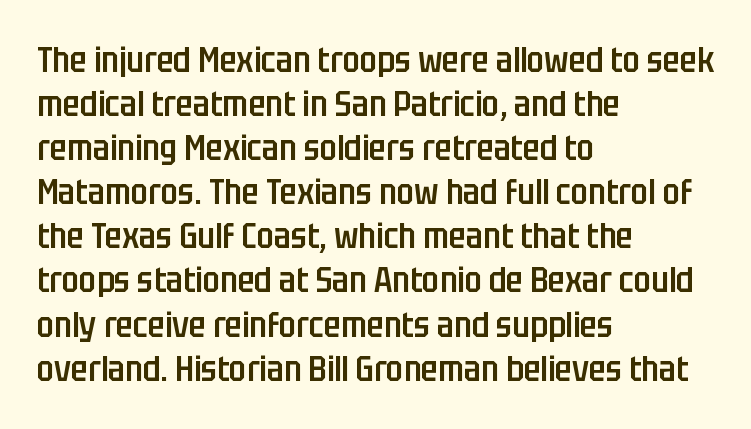
Q: Is the text bold? A: Semi-bold.
Q: Is the text italic (slanted)? A: No, it is upright.
Q: Is the typeface a serif or a sans-serif typeface? A: Sans-serif.
Q: Is the text underlined? A: No.
Q: How is the paragraph aligned? A: Left-aligned.
Q: Is the spacing between letters normal or unusually wide? A: Normal.
Q: Is the spacing between lines tight, normal or loose? A: Normal.
Q: Width (condensed, normal, or wide)? A: Condensed.
Q: Stroke contrast? A: Low.
Q: x-height? A: Large.
Q: Monospaced? A: No.
